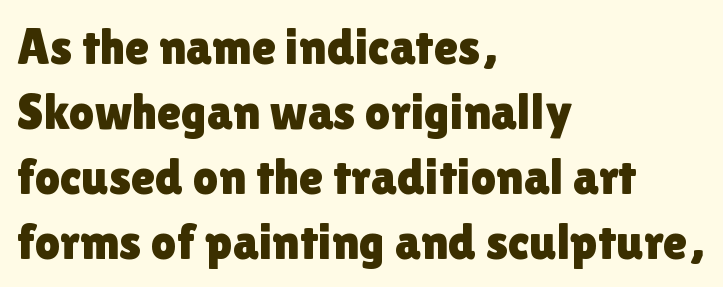
Just letters on the line, the space beneath them empty. Leading: standard. Character widths vary here, with narrow letters taking less room than wide ones. A classic flush-left, rag-right setting is used for this passage. The letters carry no serifs — their stems end cleanly without finishing strokes. Style check: upright.
